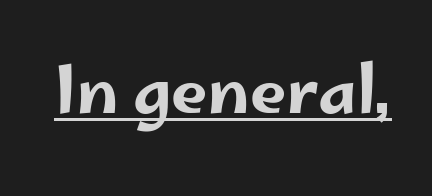
{"serif": "no", "italic": "no", "width": "wide", "stroke_contrast": "low", "x_height": "small", "monospaced": "no", "underline": "yes", "letter_spacing": "normal", "letter_spacing_em": 0.0, "glyph_px": 65}
